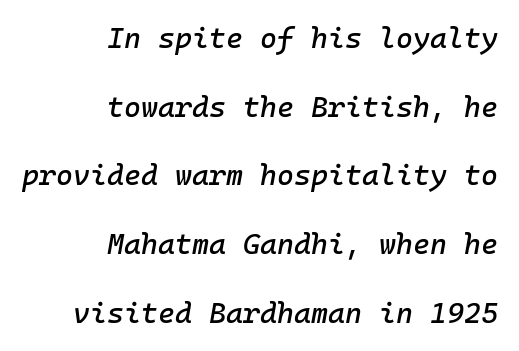
Q: Is the text italic (slanted)? A: Yes, it leans right by about 10 degrees.
Q: Is the text underlined? A: No.
Q: How is the paragraph aligned? A: Right-aligned.
Q: Is the spacing between letters normal or unusually wide? A: Normal.
Q: Is the spacing between lines tight, normal or loose? A: Loose.
Q: Width (condensed, normal, or wide)? A: Normal.
Q: Stroke contrast? A: Low.
Q: x-height? A: Medium.
Q: Monospaced? A: Yes.
